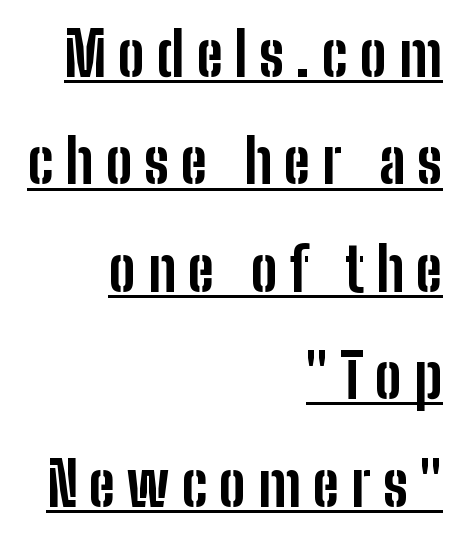
Weight check: bold — yes, fully. Each letter's strokes conclude bluntly, with no projecting serifs. The rendering uses natural spacing where letterforms have individual widths. Vertical strokes here are truly vertical. Compared with a flush-left layout, this one pins lines to the opposite, right side. The horizontal fit of the characters is loose and conspicuously gappy.
